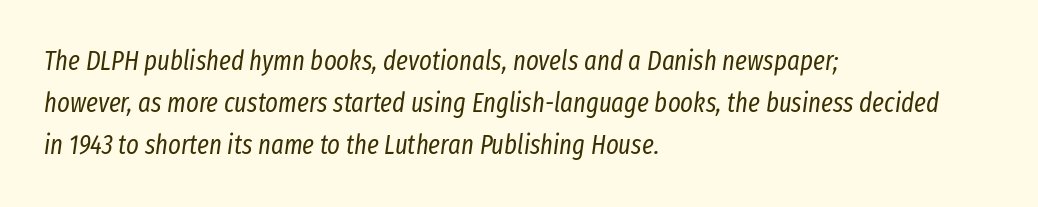
Q: Is the text bold? A: No.
Q: Is the text italic (slanted)? A: Yes, it leans right by about 8 degrees.
Q: Is the text underlined? A: No.
Q: How is the paragraph aligned? A: Left-aligned.
Q: Is the spacing between letters normal or unusually wide? A: Normal.
Q: Is the spacing between lines tight, normal or loose? A: Normal.
